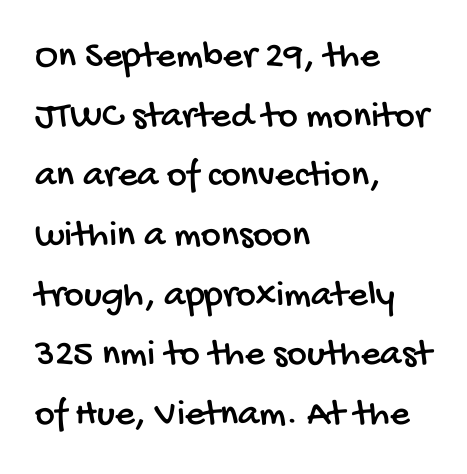
The image shows 38 px condensed sans-serif type; set left-aligned, normal line spacing (1.57x), normal letter spacing, not underlined; low stroke contrast and a large x-height.
